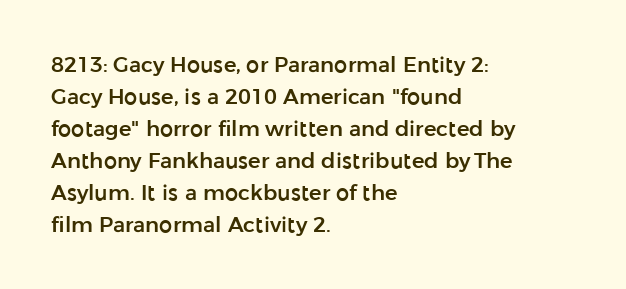
Q: Is the text italic (slanted)? A: No, it is upright.
Q: Is the text underlined? A: No.
Q: How is the paragraph aligned? A: Left-aligned.
Q: Is the spacing between letters normal or unusually wide? A: Normal.
Q: Is the spacing between lines tight, normal or loose? A: Normal.
